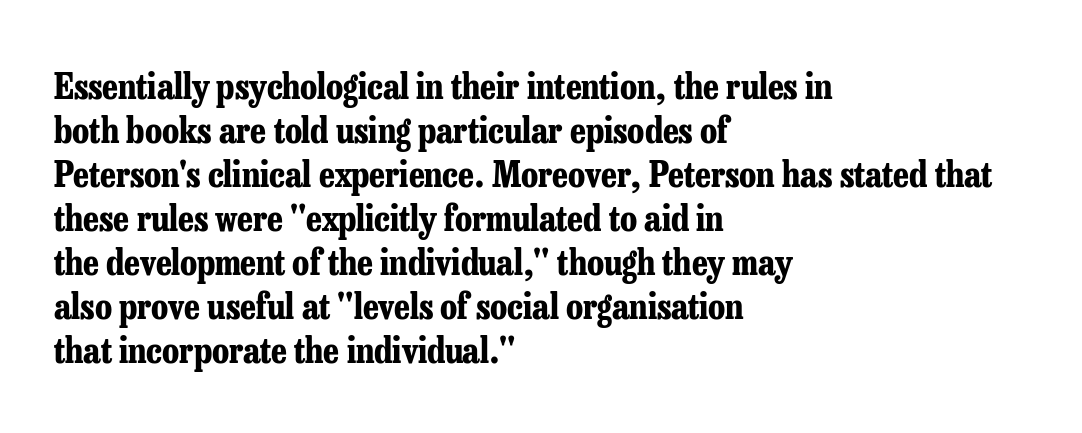
The image shows 36 px bold, condensed serif type, upright; set left-aligned, line spacing 1.22x, normal letter spacing, not underlined; low stroke contrast and a medium x-height.
